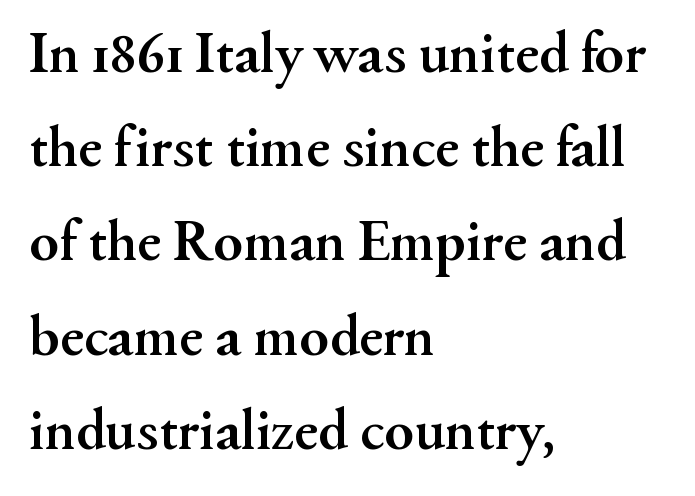
{"serif": "yes", "italic": "no", "bold": "yes", "weight": "semibold", "width": "normal", "stroke_contrast": "medium", "x_height": "small", "monospaced": "no", "underline": "no", "align": "left", "line_spacing": "normal", "line_spacing_ratio": 1.57, "letter_spacing": "normal", "letter_spacing_em": 0.0, "glyph_px": 60}
